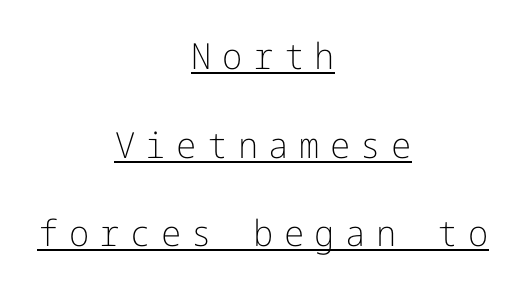
{"serif": "no", "italic": "no", "bold": "no", "weight": "light", "width": "normal", "stroke_contrast": "low", "x_height": "medium", "underline": "yes", "align": "center", "line_spacing": "loose", "line_spacing_ratio": 2.46, "letter_spacing": "wide", "letter_spacing_em": 0.29, "glyph_px": 36}
